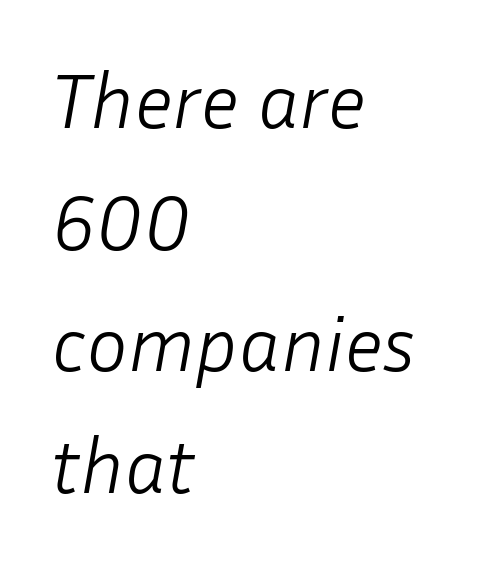
The image shows 78 px light type, italic (leaning right); set left-aligned, normal line spacing (1.56x), normal letter spacing, not underlined; low stroke contrast and a medium x-height.
